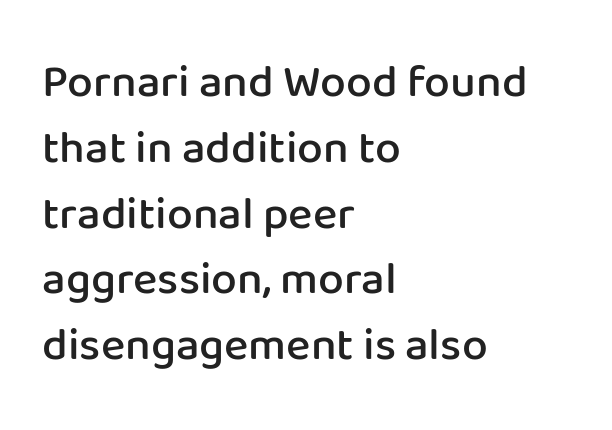
{"serif": "no", "italic": "no", "bold": "semi", "weight": "semibold", "width": "normal", "stroke_contrast": "low", "x_height": "medium", "monospaced": "no", "underline": "no", "align": "left", "line_spacing": "normal", "line_spacing_ratio": 1.43, "letter_spacing": "normal", "letter_spacing_em": 0.0, "glyph_px": 46}
